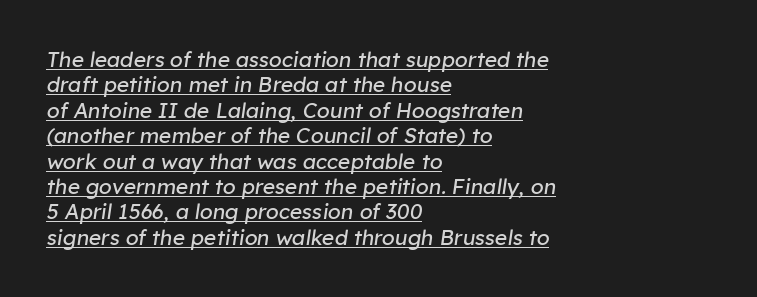
{"italic": "yes", "lean": "right", "slant_degrees": 8, "bold": "no", "underline": "yes", "align": "left", "line_spacing_ratio": 1.21, "letter_spacing": "normal", "letter_spacing_em": 0.0, "glyph_px": 21}
